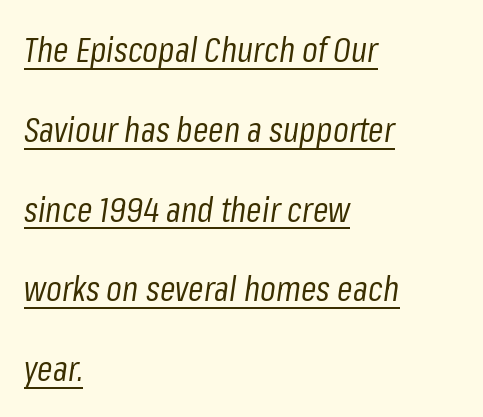
The image shows 35 px regular-weight, condensed type, italic (leaning right); set left-aligned, loose line spacing (2.28x), normal letter spacing, underlined; low stroke contrast and a medium x-height.
